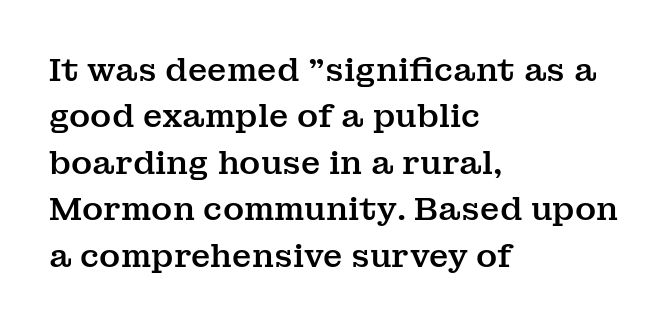
Q: Is the text italic (slanted)? A: No, it is upright.
Q: Is the typeface a serif or a sans-serif typeface? A: Serif.
Q: Is the text underlined? A: No.
Q: How is the paragraph aligned? A: Left-aligned.
Q: Is the spacing between letters normal or unusually wide? A: Normal.
Q: Is the spacing between lines tight, normal or loose? A: Normal.
Q: Width (condensed, normal, or wide)? A: Normal.
Q: Stroke contrast? A: Medium.
Q: x-height? A: Medium.
Q: Monospaced? A: No.
